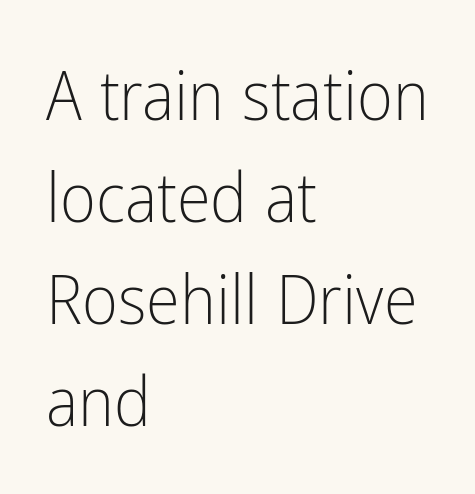
{"serif": "no", "italic": "no", "bold": "no", "weight": "light", "width": "condensed", "stroke_contrast": "low", "x_height": "medium", "monospaced": "no", "underline": "no", "align": "left", "line_spacing": "normal", "line_spacing_ratio": 1.48, "letter_spacing": "normal", "letter_spacing_em": 0.0, "glyph_px": 69}
